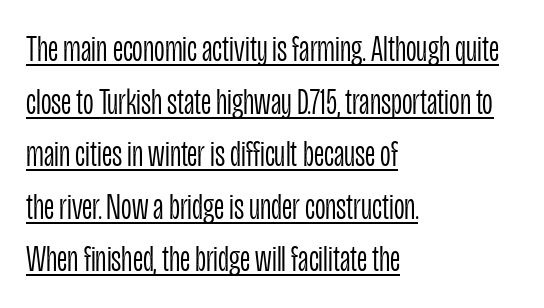
Q: Is the text bold? A: No.
Q: Is the text italic (slanted)? A: No, it is upright.
Q: Is the typeface a serif or a sans-serif typeface? A: Sans-serif.
Q: Is the text underlined? A: Yes.
Q: How is the paragraph aligned? A: Left-aligned.
Q: Is the spacing between letters normal or unusually wide? A: Normal.
Q: Is the spacing between lines tight, normal or loose? A: Normal.
Q: Width (condensed, normal, or wide)? A: Condensed.
Q: Stroke contrast? A: Low.
Q: x-height? A: Large.
Q: Monospaced? A: No.
